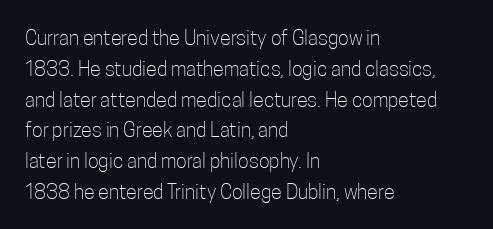
The image shows 20 px text type, upright; set left-aligned, normal line spacing (1.54x), normal letter spacing, not underlined.
